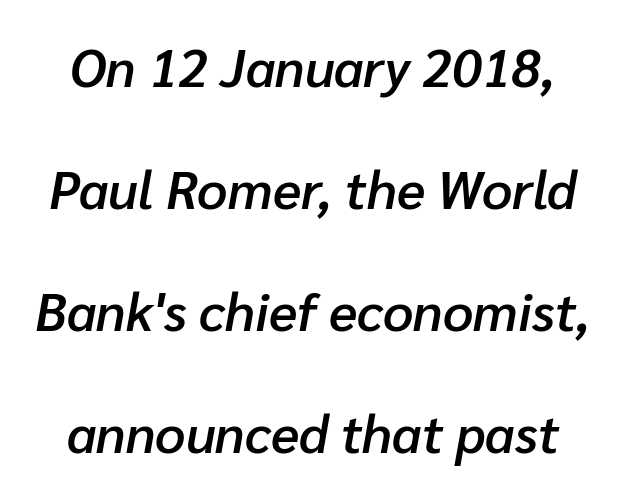
The image shows 53 px semibold type, italic (leaning right); set loose line spacing (2.3x), normal letter spacing, not underlined; low stroke contrast and a medium x-height.
